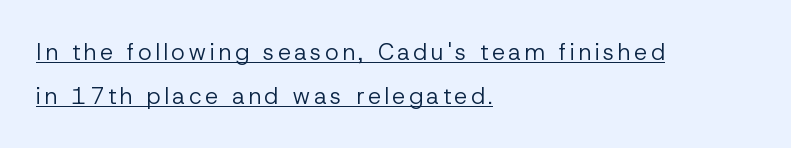
The lettering stays uniformly vertical, giving the passage a roman look. A continuous stroke trails under the words, as in a hyperlink. In CSS terms this would be text-align: left. Rows of type keep a wide berth in the vertical direction. The font sits on the lighter half of the weight spectrum, regular included.
